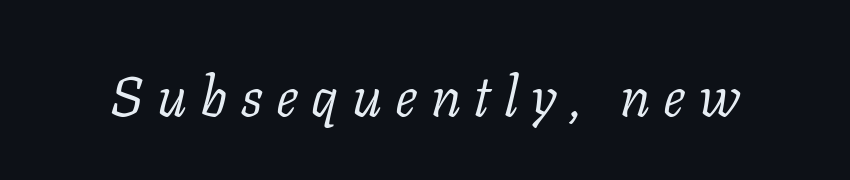
Q: Is the text bold? A: No.
Q: Is the text italic (slanted)? A: Yes, it leans right by about 11 degrees.
Q: Is the typeface a serif or a sans-serif typeface? A: Serif.
Q: Is the text underlined? A: No.
Q: Is the spacing between letters normal or unusually wide? A: Unusually wide.
Q: Width (condensed, normal, or wide)? A: Normal.
Q: Stroke contrast? A: Low.
Q: x-height? A: Medium.
Q: Monospaced? A: No.
